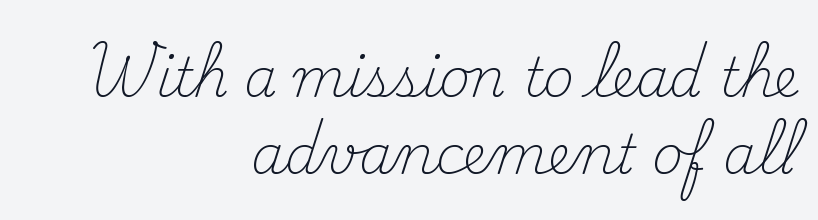
The image shows 53 px light serif type; set right-aligned, normal line spacing (1.45x), normal letter spacing, not underlined; medium stroke contrast and a small x-height.
